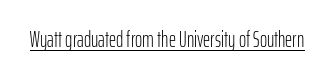
Does a line run under the words? Yes, clearly. Each word holds together tightly as a unit, with standard inter-letter gaps. When letters stand straight like this, we call the style roman or upright. Compared with a typical body face, this is equally light or lighter still.
